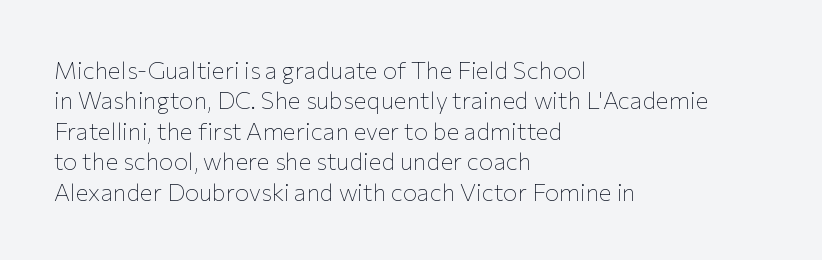
{"italic": "no", "bold": "no", "underline": "no", "align": "left", "line_spacing": "normal", "line_spacing_ratio": 1.27, "letter_spacing": "normal", "letter_spacing_em": 0.0, "glyph_px": 24}
